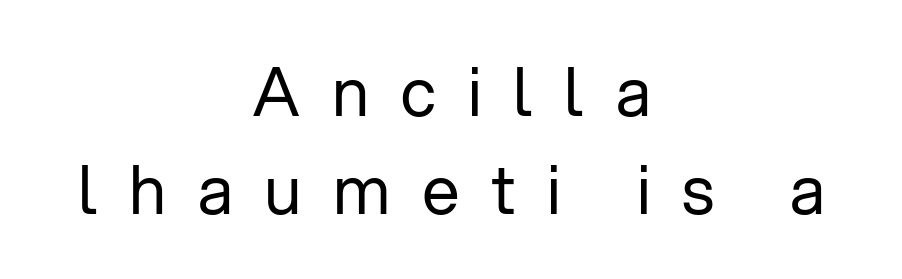
Does extra space separate the letters? Yes, quite a lot of it. Typographically, this falls in the sans-serif category. Which margin do the lines hug? Neither — every line sits in the middle. The specimen omits any rule beneath the text block's lines. Ordinary non-slanted type is in use. The rendering uses natural spacing where letterforms have individual widths.
